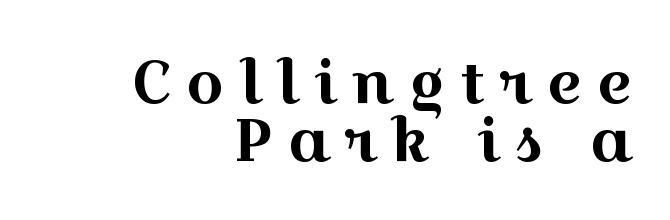
{"serif": "yes", "italic": "no", "width": "wide", "x_height": "medium", "monospaced": "no", "underline": "no", "align": "right", "line_spacing": "tight", "line_spacing_ratio": 0.96, "letter_spacing": "wide", "letter_spacing_em": 0.24, "glyph_px": 60}
